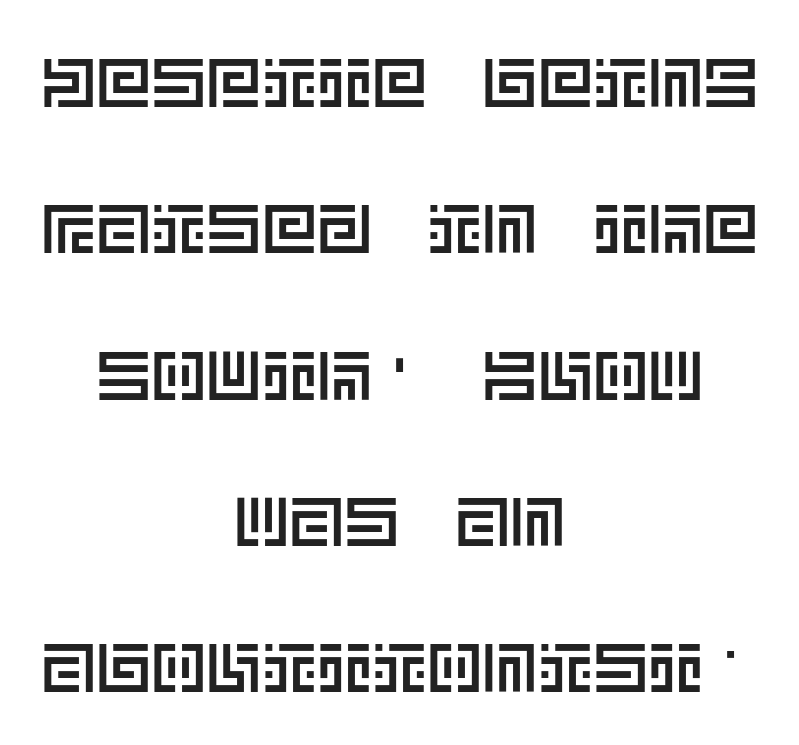
These lines keep a tight, regular rhythm from letter to letter. Upright lettering throughout. The block of text is sparse from top to bottom, with ample space between rows. The passage is arranged like a title page — every line centered. Underline: absent.
